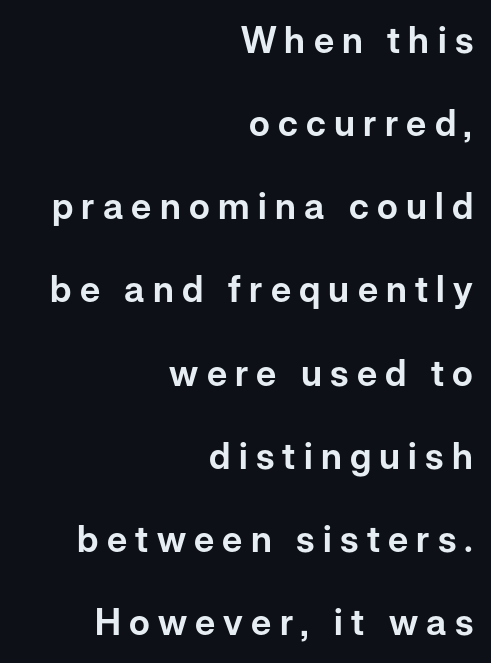
The image shows 36 px sans-serif type, upright; set right-aligned, loose line spacing (2.31x), unusually wide letter spacing (+0.23 em), not underlined; low stroke contrast and a medium x-height.
